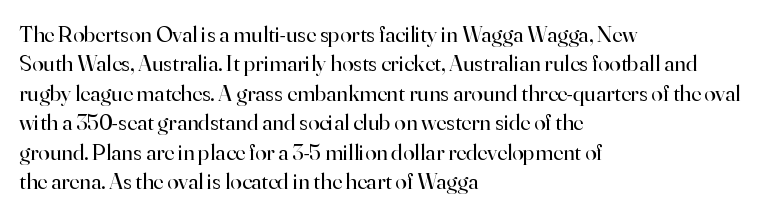
Q: Is the text bold? A: No.
Q: Is the text italic (slanted)? A: No, it is upright.
Q: Is the text underlined? A: No.
Q: How is the paragraph aligned? A: Left-aligned.
Q: Is the spacing between letters normal or unusually wide? A: Normal.
Q: Is the spacing between lines tight, normal or loose? A: Normal.
